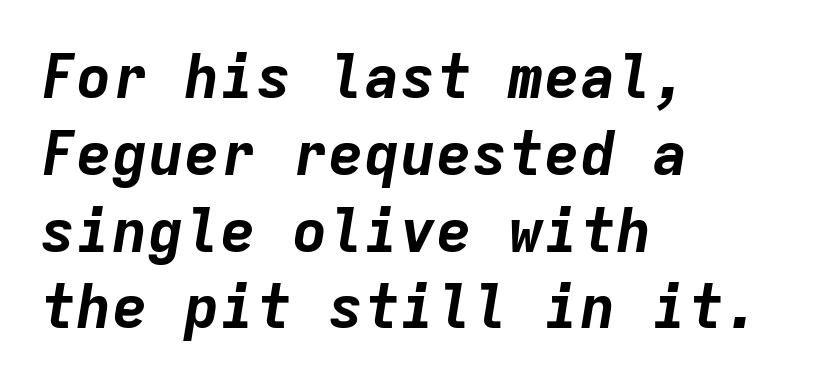
The baseline area is clear. Line beginnings align vertically; line endings do not. Bold? Absolutely — the strokes are thick and heavy. Vertically, the passage feels balanced, rows spaced as you'd expect. The rendering uses typewriter-style spacing with identical character cells. Does the lettering tilt? It does — this is italic.
